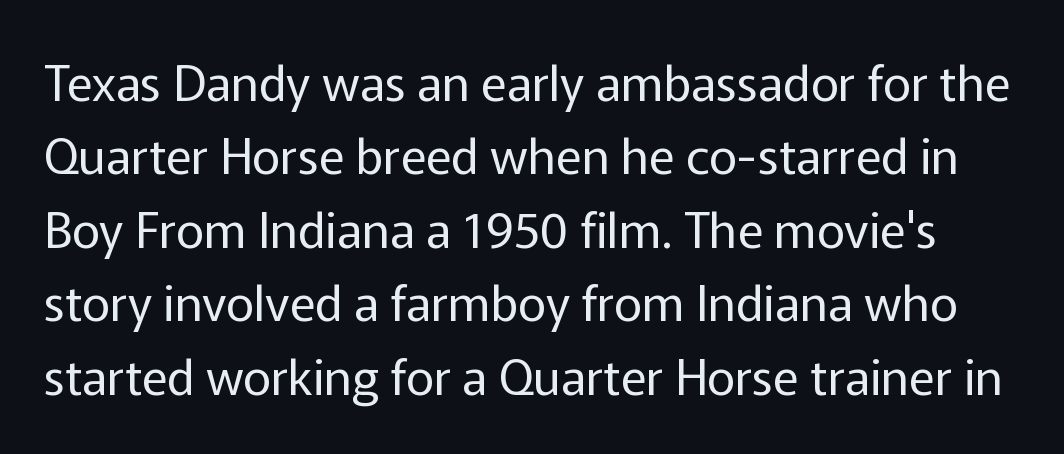
Q: Is the text bold? A: No.
Q: Is the text italic (slanted)? A: No, it is upright.
Q: Is the typeface a serif or a sans-serif typeface? A: Sans-serif.
Q: Is the text underlined? A: No.
Q: Is the spacing between letters normal or unusually wide? A: Normal.
Q: Is the spacing between lines tight, normal or loose? A: Normal.
Q: Width (condensed, normal, or wide)? A: Normal.
Q: Stroke contrast? A: Low.
Q: x-height? A: Medium.
Q: Monospaced? A: No.
